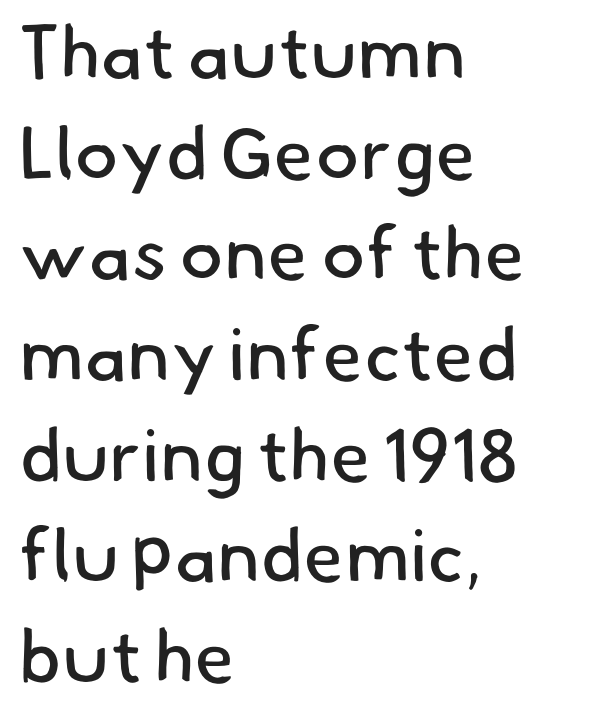
The image shows 74 px regular-weight sans-serif type; set left-aligned, normal line spacing (1.36x), normal letter spacing, not underlined; low stroke contrast and a small x-height.
